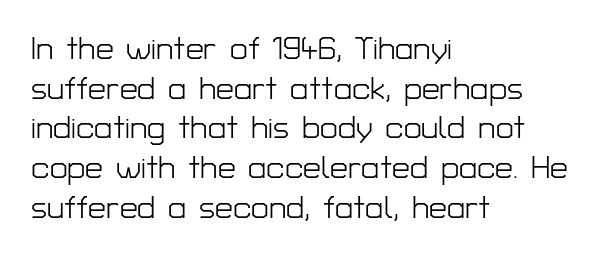
The image shows 32 px light sans-serif type, upright; set left-aligned, line spacing 1.24x, normal letter spacing, not underlined; low stroke contrast and a medium x-height.
